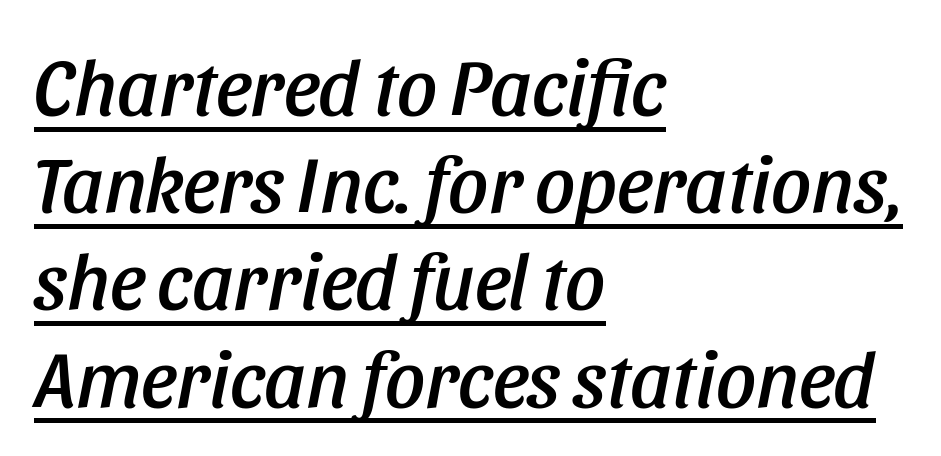
Q: Is the text italic (slanted)? A: Yes, it leans right by about 11 degrees.
Q: Is the text underlined? A: Yes.
Q: How is the paragraph aligned? A: Left-aligned.
Q: Is the spacing between letters normal or unusually wide? A: Normal.
Q: Width (condensed, normal, or wide)? A: Condensed.
Q: Stroke contrast? A: Low.
Q: x-height? A: Large.
Q: Monospaced? A: No.
